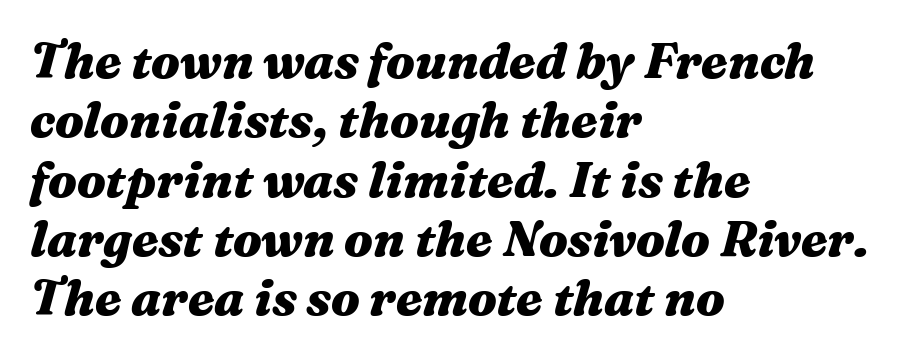
The letters advance in unequal steps, a hallmark of proportional type. The rendering anchors every line to the left-hand side. This is oblique type, the kind used for emphasis or titles. You could call the tracking neutral — neither tight nor loose. This is heavy type, rendered in bold.
